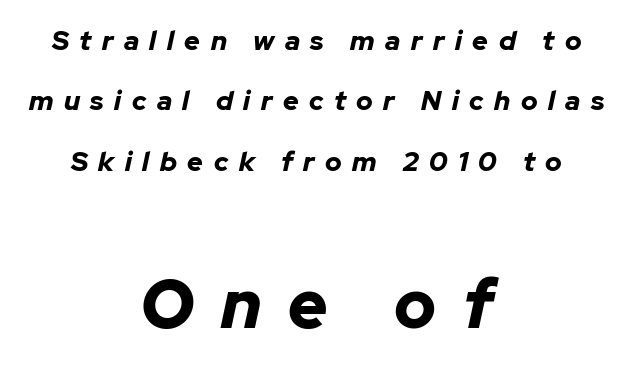
The image shows 68 px bold type, italic (leaning right); set centered, loose line spacing (2.24x), unusually wide letter spacing (+0.39 em), not underlined; the second (bottom) block is 2.52x larger; low stroke contrast and a medium x-height.
